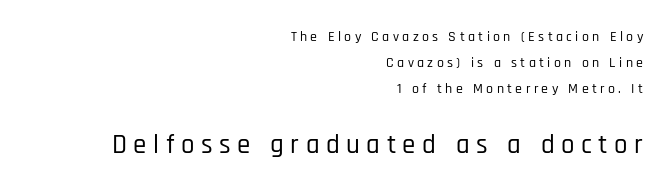
{"italic": "no", "underline": "no", "align": "right", "line_spacing_ratio": 1.86, "letter_spacing": "wide", "letter_spacing_em": 0.24, "larger_block": "second", "size_ratio": 1.93, "glyph_px": 27}
